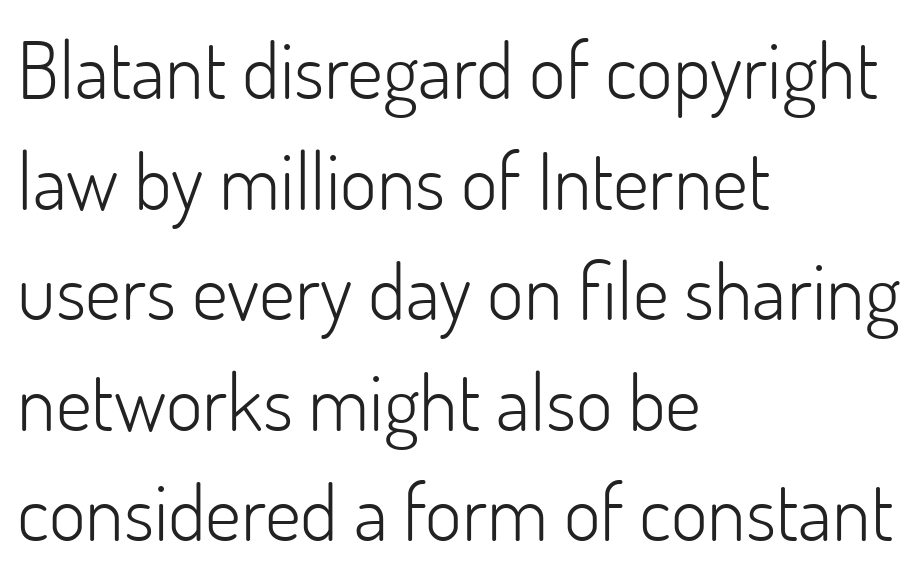
{"serif": "no", "italic": "no", "bold": "no", "weight": "light", "width": "normal", "stroke_contrast": "low", "x_height": "small", "monospaced": "no", "underline": "no", "align": "left", "line_spacing": "normal", "line_spacing_ratio": 1.4, "letter_spacing": "normal", "letter_spacing_em": 0.0, "glyph_px": 79}
